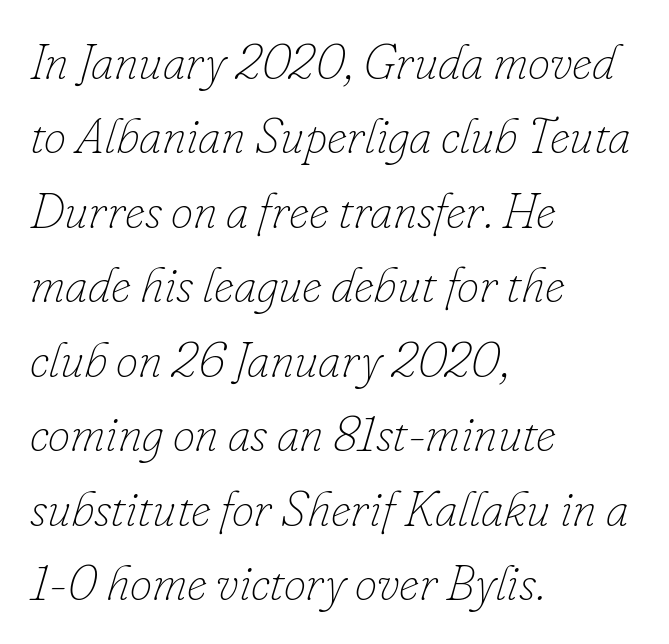
Q: Is the text bold? A: No.
Q: Is the text italic (slanted)? A: Yes, it leans right by about 16 degrees.
Q: Is the text underlined? A: No.
Q: How is the paragraph aligned? A: Left-aligned.
Q: Is the spacing between letters normal or unusually wide? A: Normal.
Q: Is the spacing between lines tight, normal or loose? A: Normal.
Q: Width (condensed, normal, or wide)? A: Normal.
Q: Stroke contrast? A: Low.
Q: x-height? A: Small.
Q: Monospaced? A: No.
